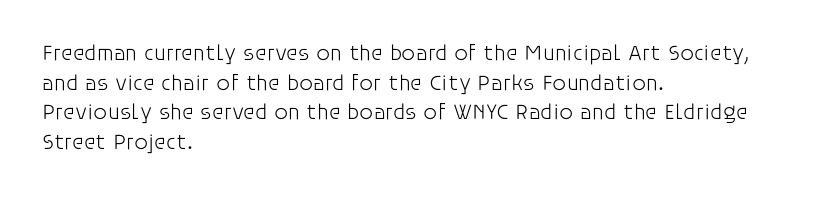
{"italic": "no", "bold": "no", "underline": "no", "align": "left", "line_spacing": "normal", "line_spacing_ratio": 1.35, "letter_spacing": "normal", "letter_spacing_em": 0.0, "glyph_px": 22}
